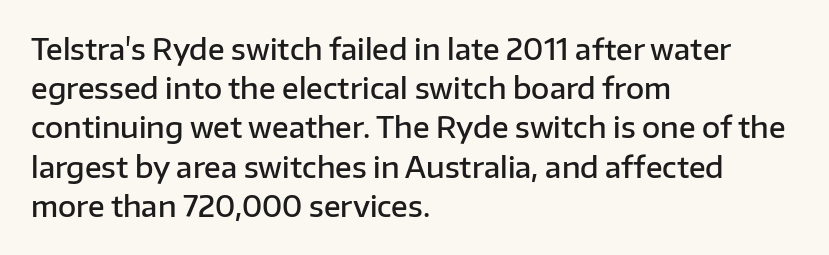
{"serif": "no", "italic": "no", "bold": "semi", "weight": "semibold", "width": "normal", "stroke_contrast": "low", "x_height": "medium", "monospaced": "no", "underline": "no", "align": "left", "line_spacing": "normal", "line_spacing_ratio": 1.4, "letter_spacing": "normal", "letter_spacing_em": 0.0, "glyph_px": 28}
